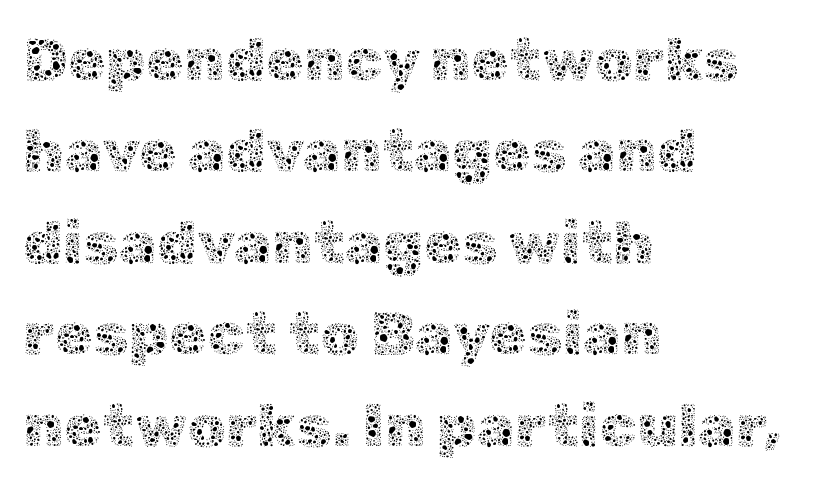
Q: Is the text bold? A: No.
Q: Is the text italic (slanted)? A: No, it is upright.
Q: Is the text underlined? A: No.
Q: How is the paragraph aligned? A: Left-aligned.
Q: Is the spacing between letters normal or unusually wide? A: Normal.
Q: Is the spacing between lines tight, normal or loose? A: Normal.
Q: Width (condensed, normal, or wide)? A: Normal.
Q: x-height? A: Medium.
Q: Monospaced? A: No.
